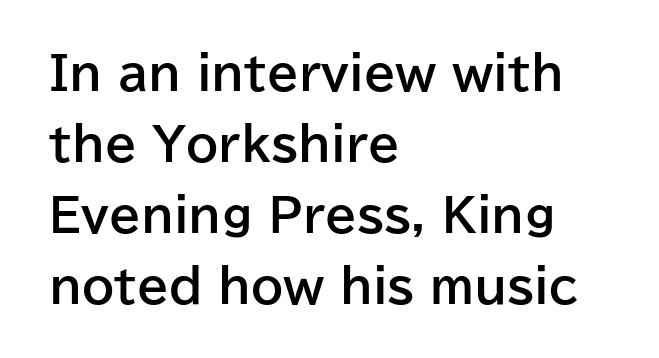
The image shows 46 px bold sans-serif type, upright; set left-aligned, normal line spacing (1.54x), normal letter spacing, not underlined; low stroke contrast and a medium x-height.
